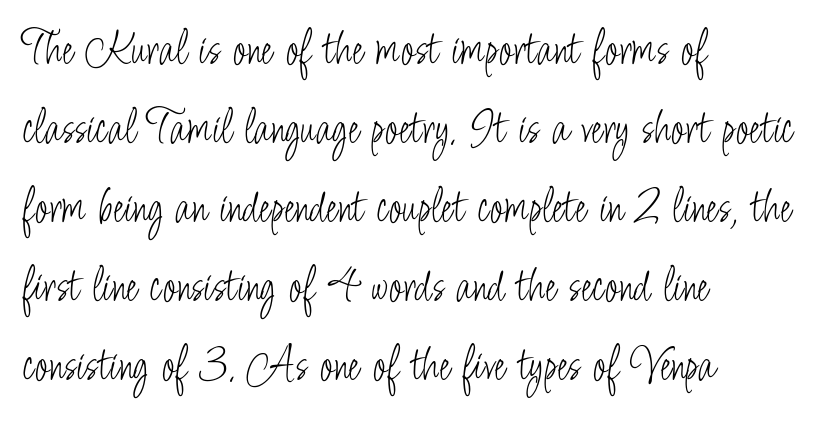
The image shows 50 px light, condensed sans-serif type; set left-aligned, normal line spacing (1.58x), normal letter spacing, not underlined; low stroke contrast and a small x-height.
